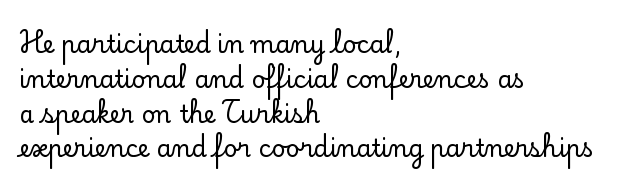
The image shows 24 px text type, upright; set left-aligned, normal line spacing (1.45x), normal letter spacing, not underlined.
